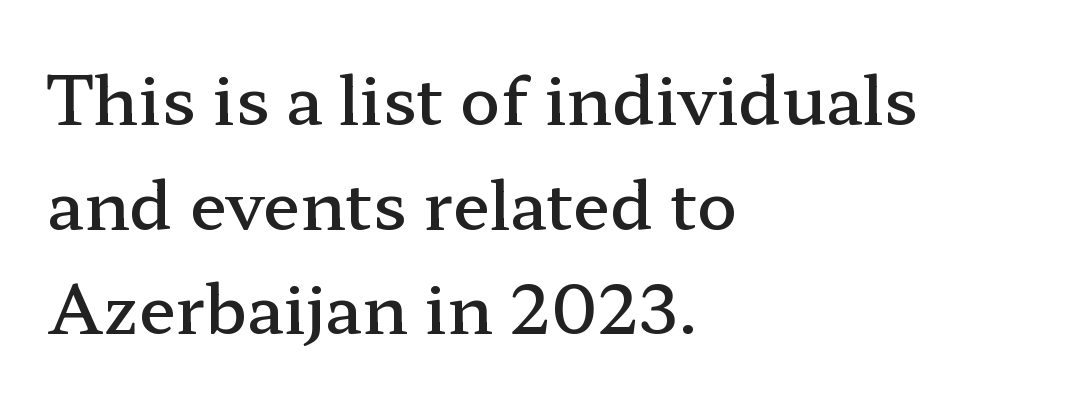
Every letter is mildly thick-stroked: semibold rather than bold. Underlining? Definitely not there. The passage is arranged the way most books set body copy — flush left. Horizontal bands of white between lines are of average thickness.
